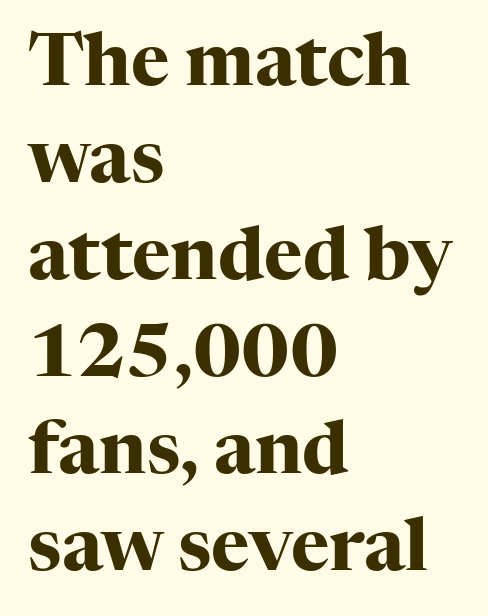
The typesetting leans heavy: a genuine bold. If you drew a line through each stem, it would be perfectly vertical. These lines are rendered in a variable-pitch font. In terms of letterform style, serifs are clearly present.
